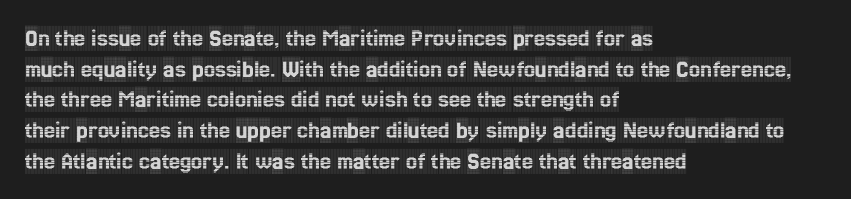
The image shows 25 px text type, upright; set left-aligned, line spacing 1.23x, normal letter spacing, not underlined.
